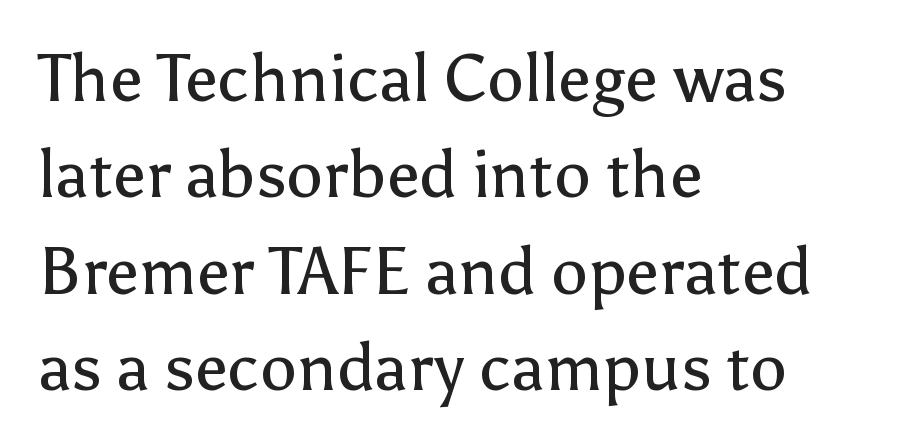
The image shows 66 px regular-weight sans-serif type, upright; set left-aligned, normal line spacing (1.46x), normal letter spacing, not underlined; low stroke contrast and a medium x-height.
